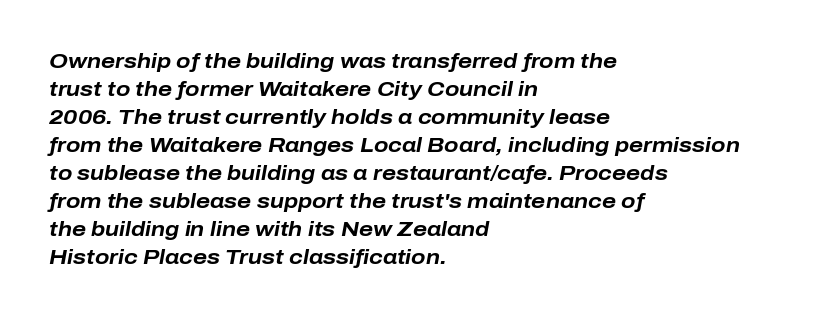
Q: Is the text bold? A: Yes.
Q: Is the text italic (slanted)? A: Yes, it leans right by about 10 degrees.
Q: Is the text underlined? A: No.
Q: How is the paragraph aligned? A: Left-aligned.
Q: Is the spacing between letters normal or unusually wide? A: Normal.
Q: Is the spacing between lines tight, normal or loose? A: Normal.
